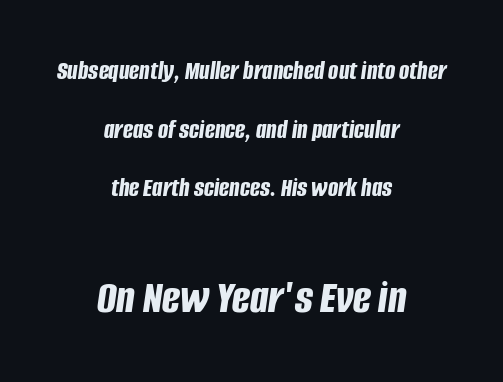
Q: Is the text bold? A: Yes.
Q: Is the text italic (slanted)? A: Yes, it leans right by about 8 degrees.
Q: Is the text underlined? A: No.
Q: How is the paragraph aligned? A: Centered.
Q: Is the spacing between letters normal or unusually wide? A: Normal.
Q: Is the spacing between lines tight, normal or loose? A: Loose.
Q: Which block of text is set in a larger size, the first (top) or the second (bottom)? A: The second (bottom) one.
Q: Width (condensed, normal, or wide)? A: Condensed.
Q: Stroke contrast? A: Low.
Q: x-height? A: Large.
Q: Monospaced? A: No.
